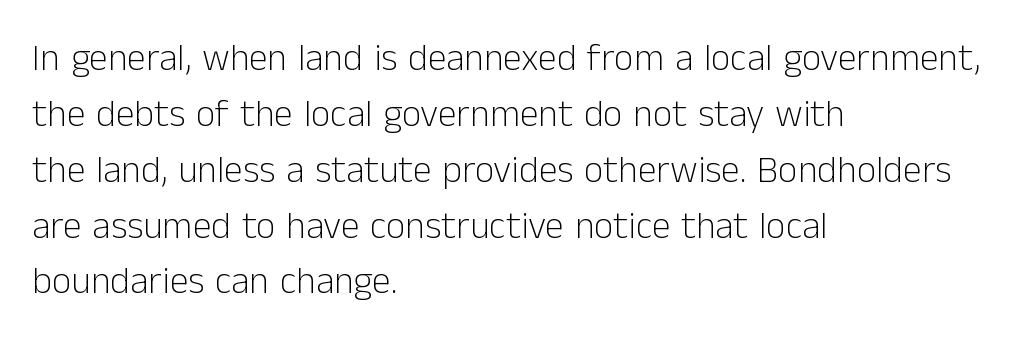
{"serif": "no", "italic": "no", "bold": "no", "weight": "light", "width": "normal", "stroke_contrast": "low", "x_height": "medium", "monospaced": "no", "underline": "no", "align": "left", "line_spacing": "normal", "line_spacing_ratio": 1.47, "letter_spacing": "normal", "letter_spacing_em": 0.0, "glyph_px": 38}
